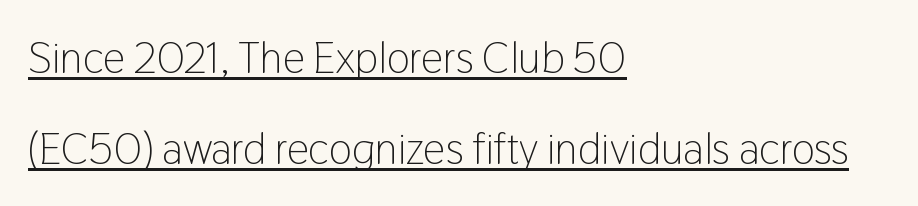
{"serif": "no", "italic": "no", "bold": "no", "weight": "light", "width": "condensed", "stroke_contrast": "low", "x_height": "medium", "monospaced": "no", "underline": "yes", "align": "left", "line_spacing": "loose", "line_spacing_ratio": 2.07, "letter_spacing": "normal", "letter_spacing_em": 0.0, "glyph_px": 44}
